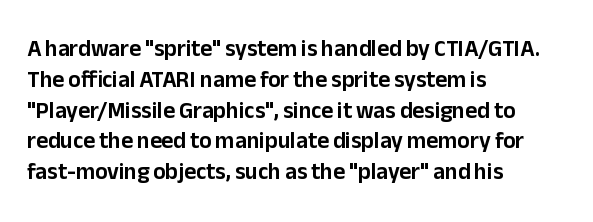
Q: Is the text italic (slanted)? A: No, it is upright.
Q: Is the text underlined? A: No.
Q: How is the paragraph aligned? A: Left-aligned.
Q: Is the spacing between letters normal or unusually wide? A: Normal.
Q: Is the spacing between lines tight, normal or loose? A: Normal.
